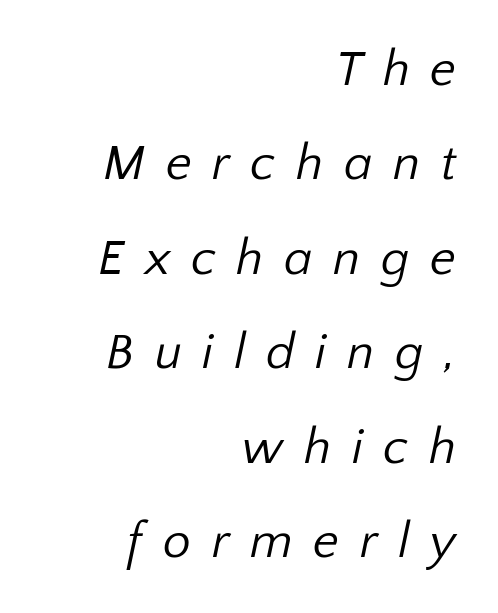
Q: Is the text bold? A: No.
Q: Is the typeface a serif or a sans-serif typeface? A: Sans-serif.
Q: Is the text underlined? A: No.
Q: How is the paragraph aligned? A: Right-aligned.
Q: Is the spacing between letters normal or unusually wide? A: Unusually wide.
Q: Width (condensed, normal, or wide)? A: Normal.
Q: Stroke contrast? A: Low.
Q: x-height? A: Medium.
Q: Monospaced? A: No.
